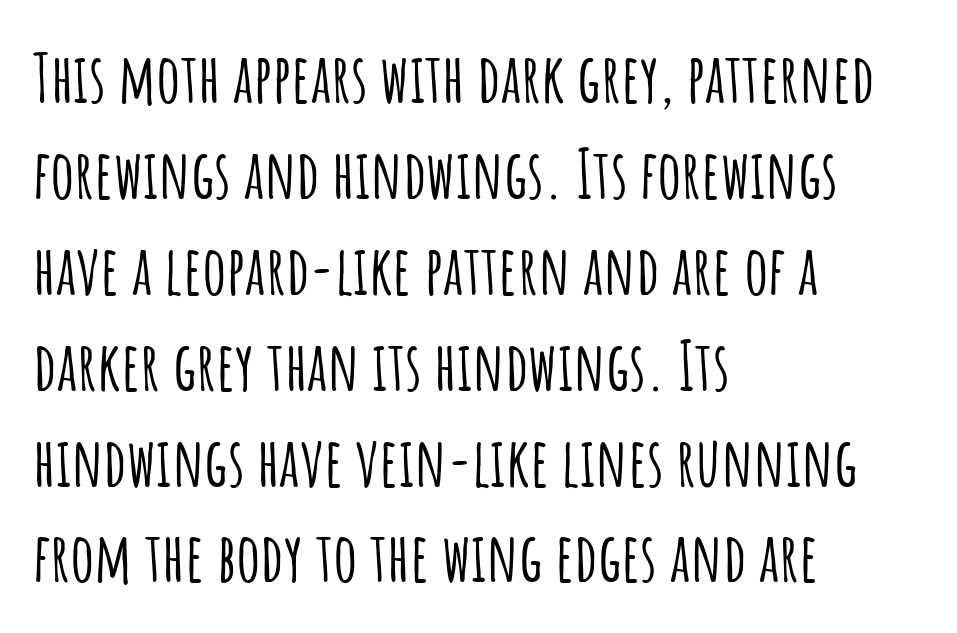
The image shows 68 px condensed sans-serif type, upright; set left-aligned, normal line spacing (1.41x), normal letter spacing, not underlined; low stroke contrast and a large x-height.
